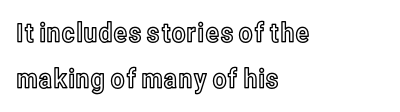
{"italic": "no", "underline": "no", "align": "left", "line_spacing_ratio": 1.71, "letter_spacing": "normal", "letter_spacing_em": 0.0, "glyph_px": 27}
